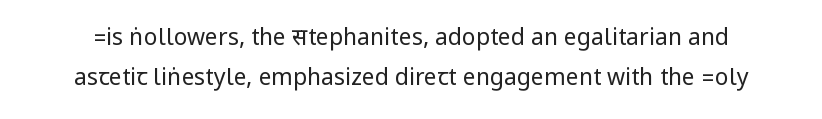
{"italic": "no", "bold": "no", "underline": "no", "line_spacing_ratio": 1.76, "letter_spacing": "normal", "letter_spacing_em": 0.0, "glyph_px": 23}
